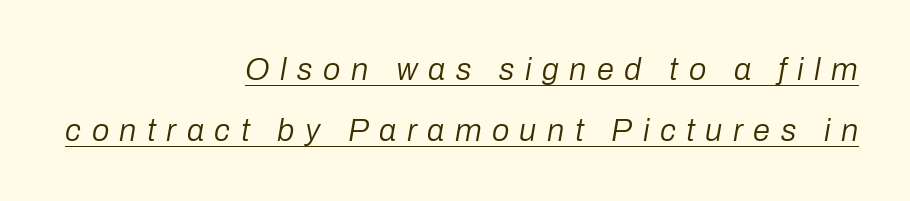
{"italic": "yes", "lean": "right", "slant_degrees": 10, "bold": "no", "weight": "regular", "width": "normal", "stroke_contrast": "low", "x_height": "medium", "monospaced": "no", "underline": "yes", "align": "right", "line_spacing": "loose", "line_spacing_ratio": 1.98, "letter_spacing": "wide", "letter_spacing_em": 0.34, "glyph_px": 31}
